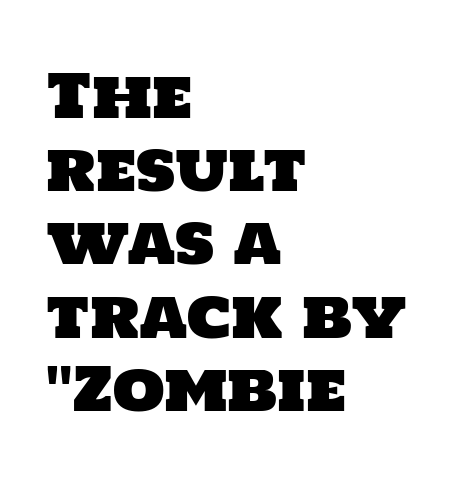
{"serif": "no", "width": "normal", "stroke_contrast": "low", "x_height": "large", "monospaced": "no", "underline": "no", "align": "left", "line_spacing_ratio": 1.22, "letter_spacing": "normal", "letter_spacing_em": 0.0, "glyph_px": 60}
